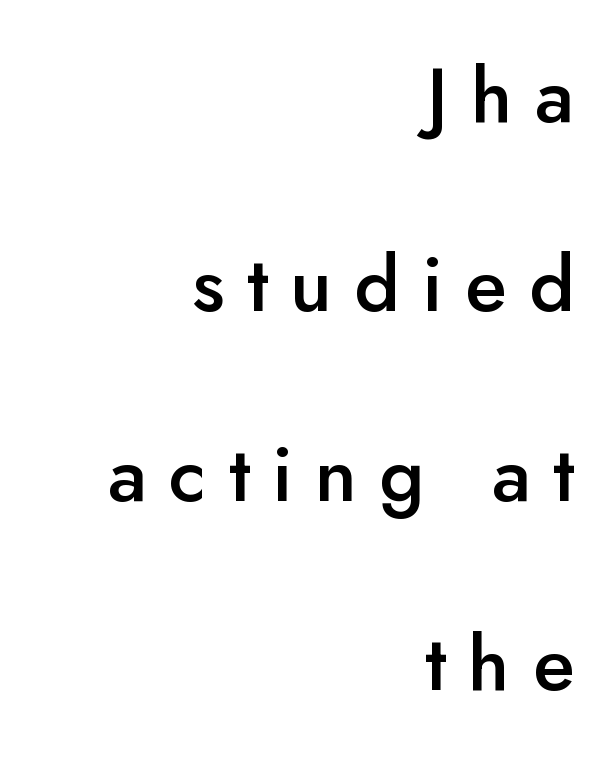
The image shows 77 px semibold sans-serif type, upright; set right-aligned, loose line spacing (2.46x), unusually wide letter spacing (+0.29 em), not underlined; low stroke contrast and a small x-height.
